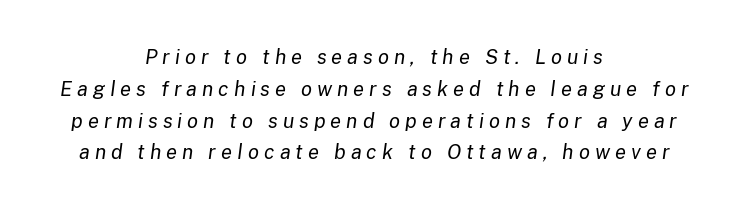
{"italic": "yes", "lean": "right", "slant_degrees": 8, "bold": "no", "underline": "no", "align": "center", "line_spacing": "normal", "line_spacing_ratio": 1.59, "letter_spacing": "wide", "letter_spacing_em": 0.25, "glyph_px": 20}
